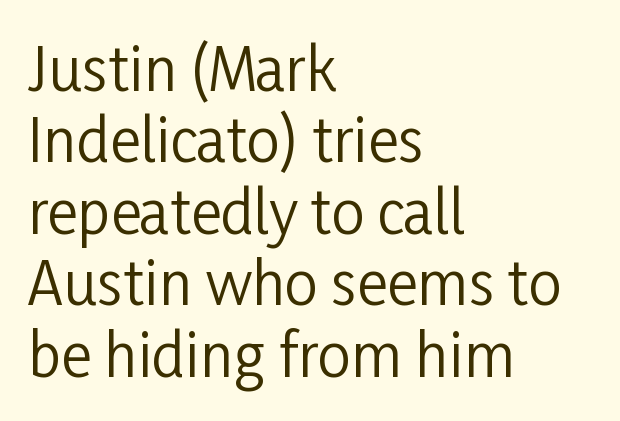
{"serif": "no", "italic": "no", "bold": "no", "weight": "regular", "width": "condensed", "stroke_contrast": "low", "x_height": "medium", "monospaced": "no", "underline": "no", "align": "left", "line_spacing_ratio": 1.21, "letter_spacing": "normal", "letter_spacing_em": 0.0, "glyph_px": 59}
